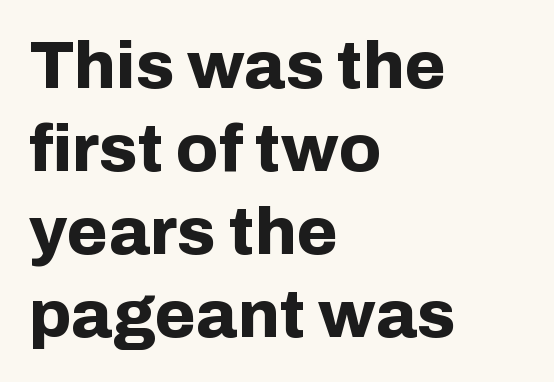
Weight check: bold — yes, fully. Each line starts at the same left margin while the right side varies. When letters stand straight like this, we call the style roman or upright. Examine the stroke ends and you'll find no serifs. Only glyphs here, with clear space below each row. Spacing verdict: proportional, widths tailored to each character.
